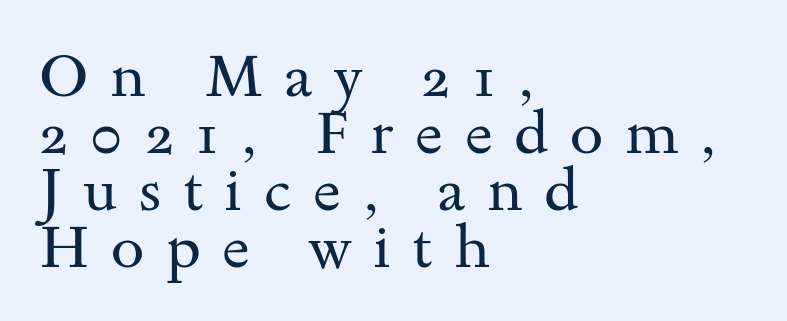
Q: Is the text bold? A: No.
Q: Is the text italic (slanted)? A: No, it is upright.
Q: Is the typeface a serif or a sans-serif typeface? A: Serif.
Q: Is the text underlined? A: No.
Q: How is the paragraph aligned? A: Left-aligned.
Q: Is the spacing between letters normal or unusually wide? A: Unusually wide.
Q: Is the spacing between lines tight, normal or loose? A: Tight.
Q: Width (condensed, normal, or wide)? A: Wide.
Q: Stroke contrast? A: Medium.
Q: x-height? A: Small.
Q: Monospaced? A: No.
